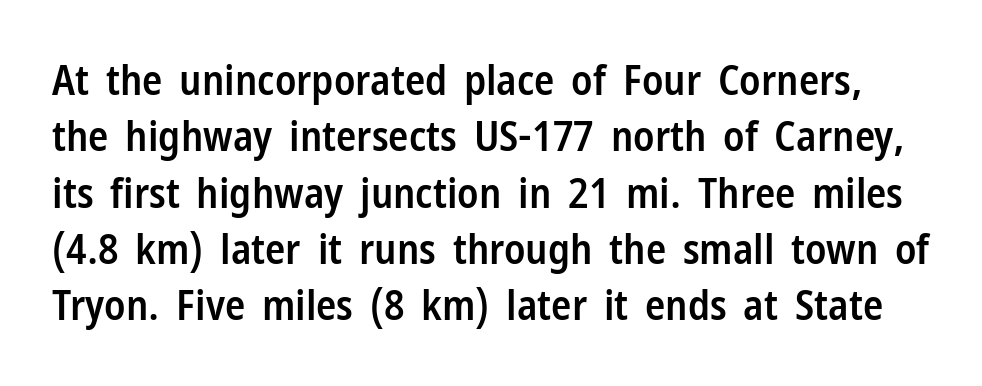
Q: Is the text bold? A: Semi-bold.
Q: Is the text italic (slanted)? A: No, it is upright.
Q: Is the typeface a serif or a sans-serif typeface? A: Sans-serif.
Q: Is the text underlined? A: No.
Q: Is the spacing between letters normal or unusually wide? A: Normal.
Q: Is the spacing between lines tight, normal or loose? A: Normal.
Q: Width (condensed, normal, or wide)? A: Condensed.
Q: Stroke contrast? A: Low.
Q: x-height? A: Medium.
Q: Monospaced? A: No.
